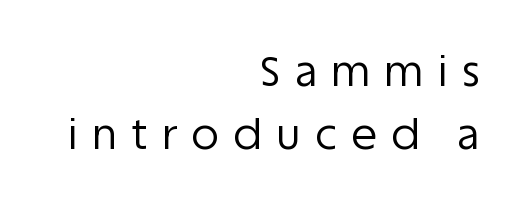
{"serif": "no", "italic": "no", "bold": "no", "weight": "regular", "width": "normal", "stroke_contrast": "low", "x_height": "large", "monospaced": "no", "underline": "no", "align": "right", "line_spacing": "normal", "line_spacing_ratio": 1.5, "letter_spacing": "wide", "letter_spacing_em": 0.35, "glyph_px": 42}
